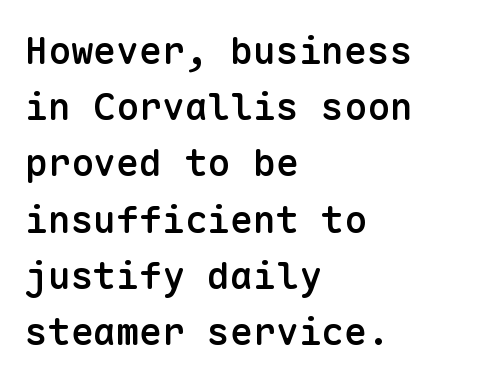
The font family rendered here belongs to the sans-serif group. The passage shown has conventional tracking throughout. Successive baselines arrive at the customary interval. The foot of each line stays bare and open.
